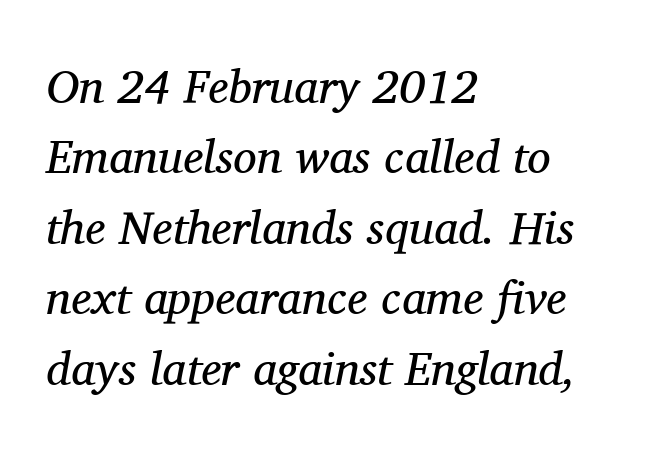
{"serif": "yes", "italic": "yes", "lean": "right", "slant_degrees": 11, "bold": "no", "weight": "regular", "width": "normal", "stroke_contrast": "medium", "x_height": "medium", "monospaced": "no", "underline": "no", "align": "left", "line_spacing": "normal", "line_spacing_ratio": 1.5, "letter_spacing": "normal", "letter_spacing_em": 0.0, "glyph_px": 47}
